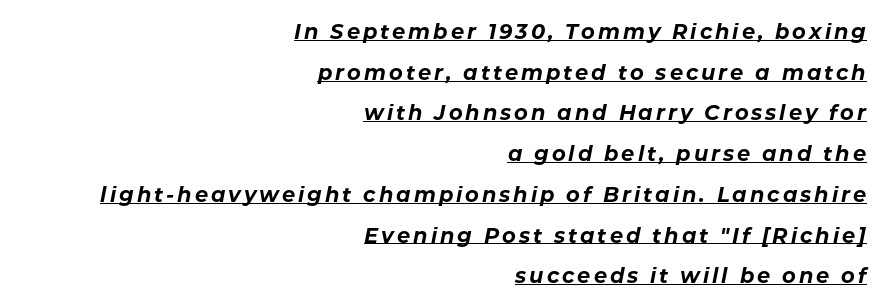
It's the slanting kind of type. The text block is weighted toward the right margin, trailing off unevenly leftward. Does the leading feel generous? Absolutely, it's lavish. Bold? Absolutely — the strokes are thick and heavy. You can see a thin bar hugging the bottom of the glyphs.
